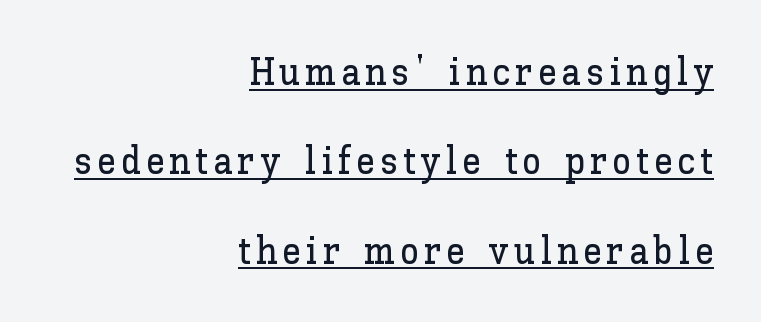
{"italic": "no", "width": "normal", "stroke_contrast": "low", "x_height": "medium", "monospaced": "no", "underline": "yes", "align": "right", "line_spacing": "loose", "line_spacing_ratio": 2.35, "glyph_px": 38}
